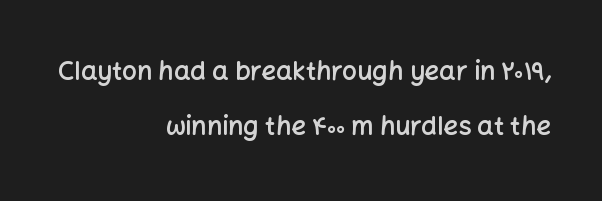
{"italic": "no", "bold": "semi", "underline": "no", "align": "right", "line_spacing": "loose", "line_spacing_ratio": 2.11, "letter_spacing": "normal", "letter_spacing_em": 0.0, "glyph_px": 26}
